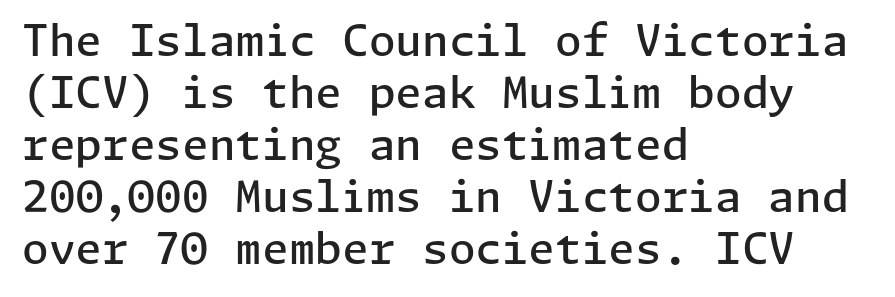
The image shows 43 px semibold sans-serif type, upright; set left-aligned, line spacing 1.21x, normal letter spacing, not underlined; low stroke contrast and a medium x-height.
